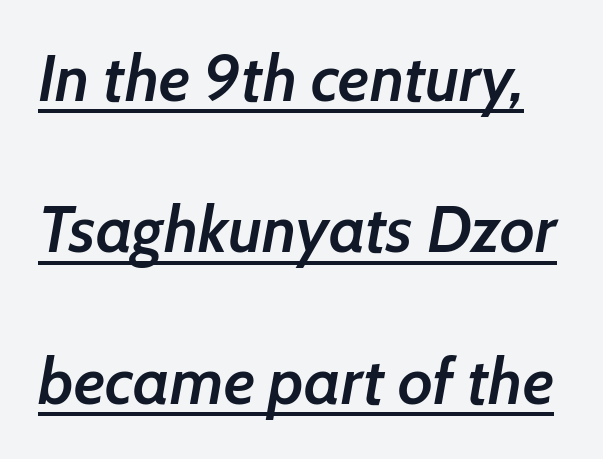
The image shows 65 px semibold type, italic (leaning right); set loose line spacing (2.33x), normal letter spacing, underlined; low stroke contrast and a medium x-height.
